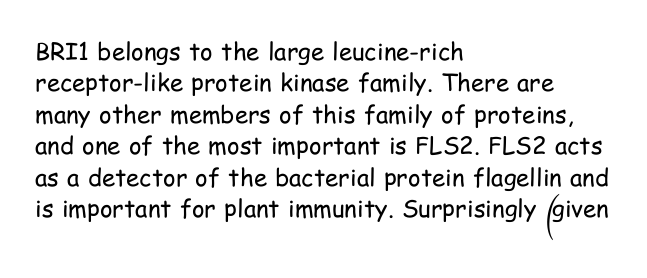
The image shows 24 px text type, upright; set left-aligned, normal line spacing (1.31x), normal letter spacing, not underlined.
